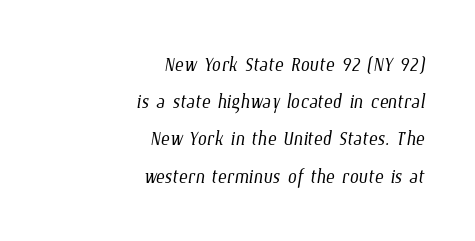
{"bold": "no", "underline": "no", "align": "right", "line_spacing": "normal", "line_spacing_ratio": 1.43, "letter_spacing": "normal", "letter_spacing_em": 0.0, "glyph_px": 26}
